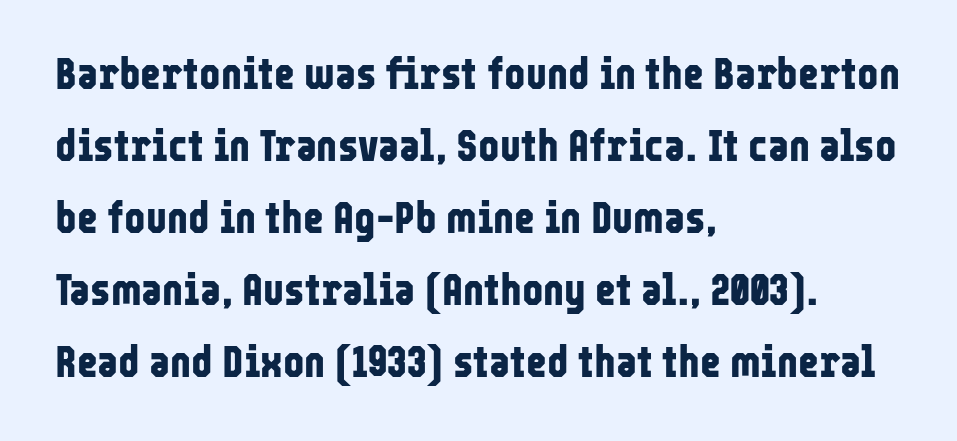
{"serif": "no", "italic": "no", "bold": "yes", "weight": "bold", "width": "condensed", "stroke_contrast": "low", "x_height": "medium", "monospaced": "no", "underline": "no", "align": "left", "line_spacing": "normal", "line_spacing_ratio": 1.6, "letter_spacing": "normal", "letter_spacing_em": 0.0, "glyph_px": 45}
